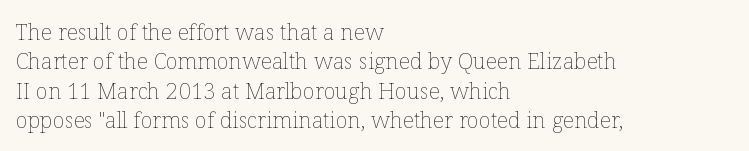
Q: Is the text bold? A: No.
Q: Is the text italic (slanted)? A: No, it is upright.
Q: Is the text underlined? A: No.
Q: How is the paragraph aligned? A: Left-aligned.
Q: Is the spacing between letters normal or unusually wide? A: Normal.
Q: Is the spacing between lines tight, normal or loose? A: Normal.
